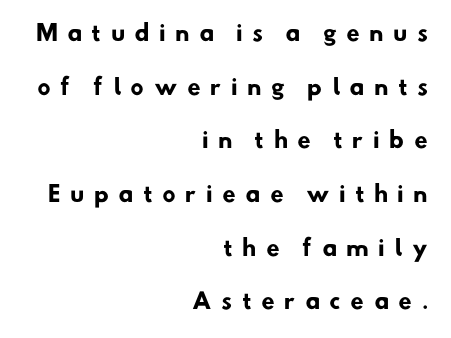
The image shows 22 px bold type; set right-aligned, loose line spacing (2.44x), unusually wide letter spacing (+0.42 em), not underlined.
